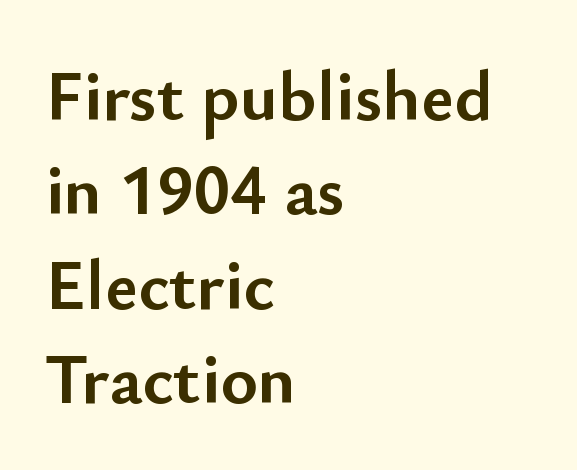
{"serif": "no", "italic": "no", "bold": "yes", "weight": "semibold", "width": "normal", "stroke_contrast": "low", "x_height": "small", "monospaced": "no", "underline": "no", "align": "left", "line_spacing": "normal", "line_spacing_ratio": 1.33, "letter_spacing": "normal", "letter_spacing_em": 0.0, "glyph_px": 71}
